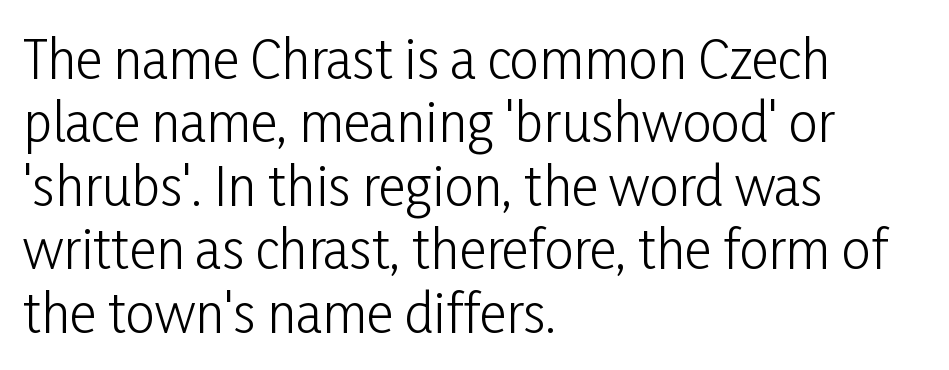
Font category for this specimen: sans-serif. No extra ink here — the face is not bold. Line starts are locked; line ends wander. The font's upright variant was chosen for this text. The letters sit at their default tracking, neither squeezed nor spread. Is this a fixed-width face? No — the glyphs have proportional, varying widths.
